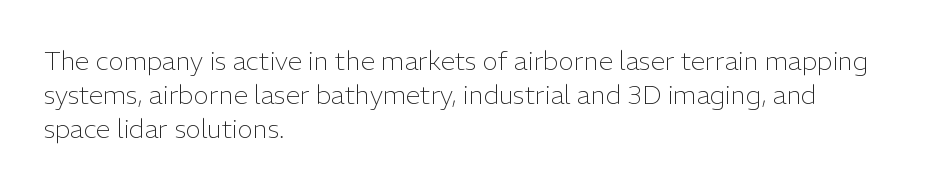
{"italic": "no", "bold": "no", "underline": "no", "align": "left", "line_spacing": "normal", "line_spacing_ratio": 1.31, "letter_spacing": "normal", "letter_spacing_em": 0.0, "glyph_px": 26}
